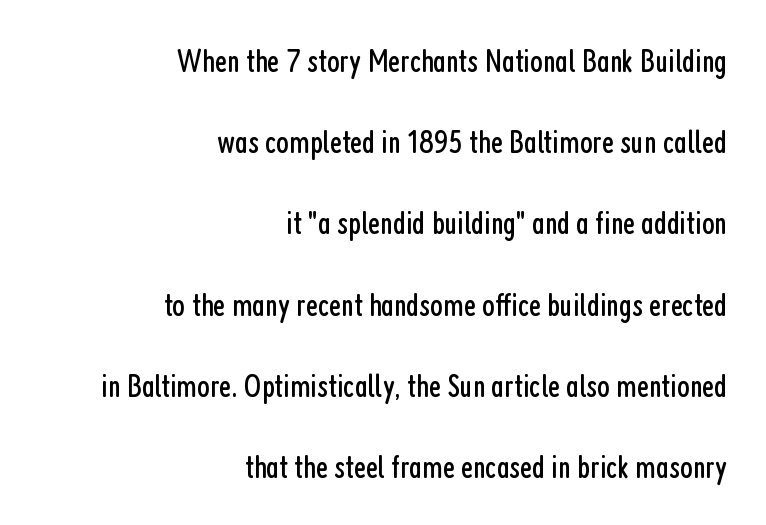
{"serif": "no", "italic": "no", "bold": "no", "weight": "regular", "width": "condensed", "stroke_contrast": "low", "x_height": "medium", "monospaced": "no", "underline": "no", "align": "right", "line_spacing": "loose", "line_spacing_ratio": 2.46, "letter_spacing": "normal", "letter_spacing_em": 0.0, "glyph_px": 33}
